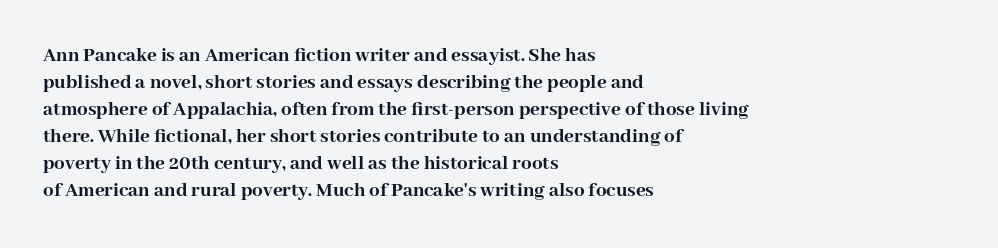
Q: Is the text bold? A: Yes.
Q: Is the text italic (slanted)? A: No, it is upright.
Q: Is the text underlined? A: No.
Q: How is the paragraph aligned? A: Left-aligned.
Q: Is the spacing between letters normal or unusually wide? A: Normal.
Q: Is the spacing between lines tight, normal or loose? A: Normal.
